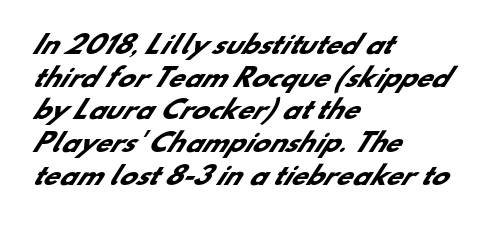
Letter spacing: default. The font is running at its bold setting. The rows are spaced the way most documents space them. Only glyphs here, with clear space below each row.
